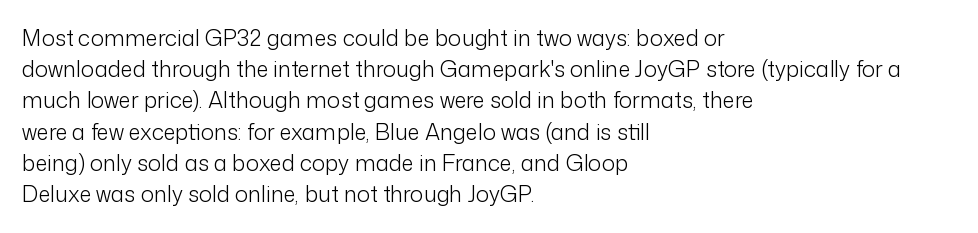
Every row of glyphs begins at an identical x-position on the left. The typesetting does not lean heavy: it is not bold. One glance says typical: line gaps are just what's usual. Underlining? Definitely not there.
